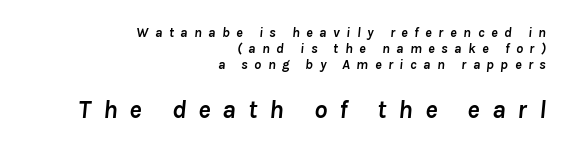
Q: Is the text bold? A: Yes.
Q: Is the text italic (slanted)? A: Yes, it leans right by about 8 degrees.
Q: Is the text underlined? A: No.
Q: How is the paragraph aligned? A: Right-aligned.
Q: Is the spacing between letters normal or unusually wide? A: Unusually wide.
Q: Which block of text is set in a larger size, the first (top) or the second (bottom)? A: The second (bottom) one.
